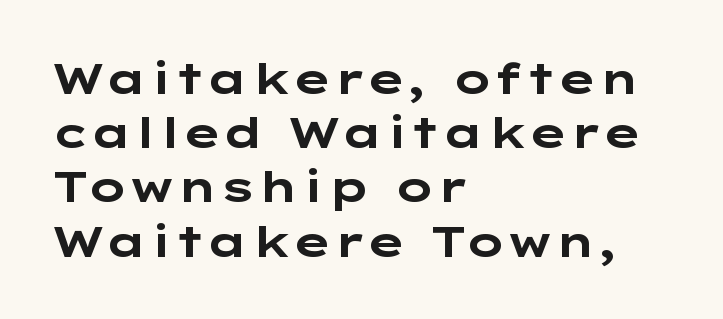
{"serif": "no", "italic": "no", "bold": "yes", "weight": "bold", "width": "wide", "stroke_contrast": "low", "x_height": "medium", "underline": "no", "align": "left", "line_spacing": "normal", "line_spacing_ratio": 1.26, "letter_spacing": "normal", "letter_spacing_em": 0.0, "glyph_px": 43}
